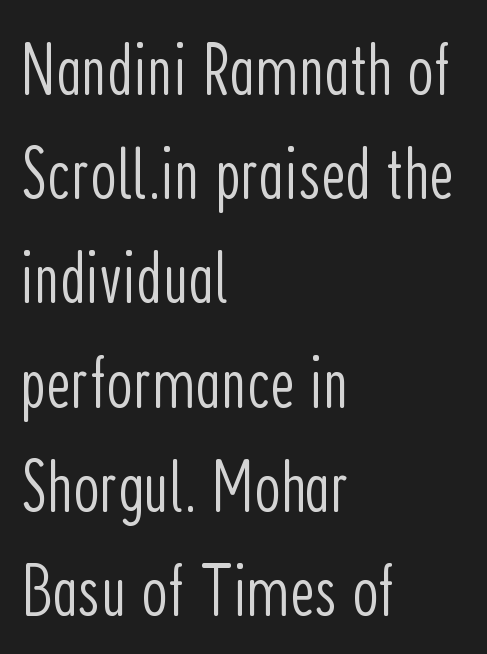
The image shows 75 px light, condensed sans-serif type, upright; set left-aligned, normal line spacing (1.39x), normal letter spacing, not underlined; low stroke contrast and a medium x-height.
